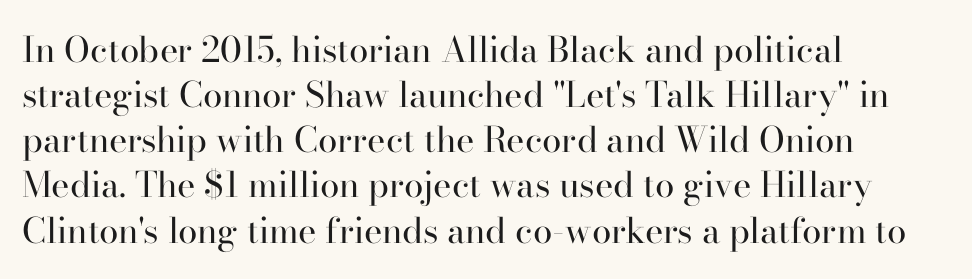
The image shows 35 px regular-weight serif type, upright; set left-aligned, normal line spacing (1.29x), normal letter spacing, not underlined; high stroke contrast and a small x-height.
